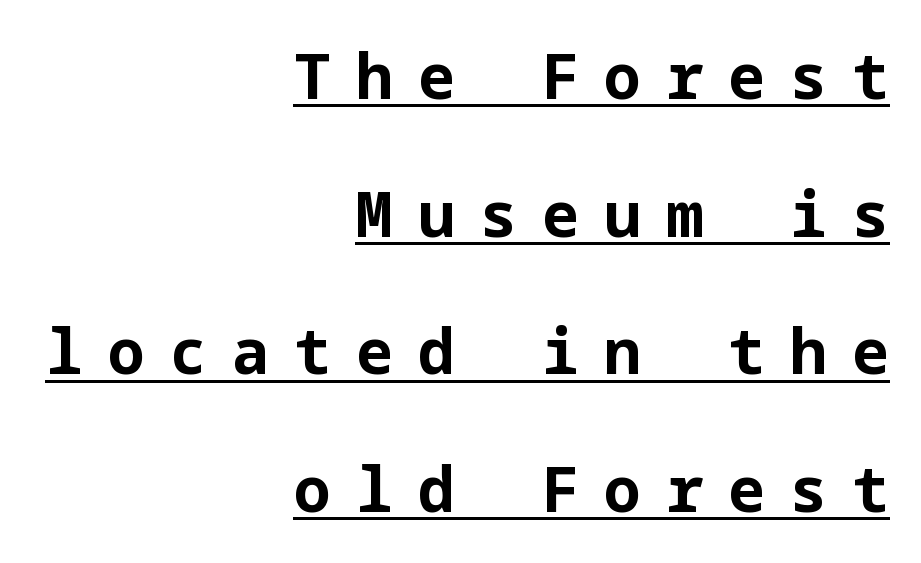
What decoration does the sample have? An underline. A student would call this right alignment; a typographer would say flush right, rag left. Ascenders rise straight up at ninety degrees. What stands out about the letter spacing? Its width — letters are far apart.
